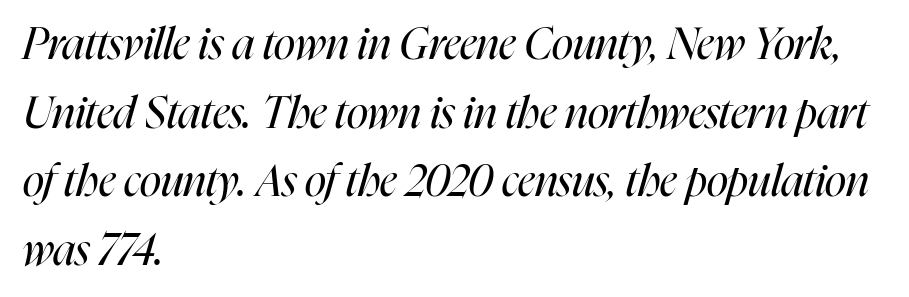
The passage shown is not bold in any degree. The rag falls on the right side of this text block. The tracking reads as untouched default to a designer's eye. Every character sits at an angle, as italics do.
